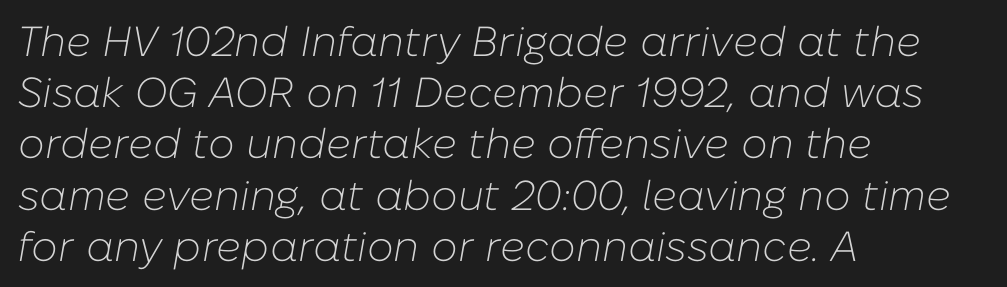
{"italic": "yes", "lean": "right", "slant_degrees": 10, "bold": "no", "weight": "light", "width": "normal", "stroke_contrast": "low", "x_height": "medium", "monospaced": "no", "underline": "no", "align": "left", "line_spacing_ratio": 1.22, "letter_spacing": "normal", "letter_spacing_em": 0.0, "glyph_px": 42}
